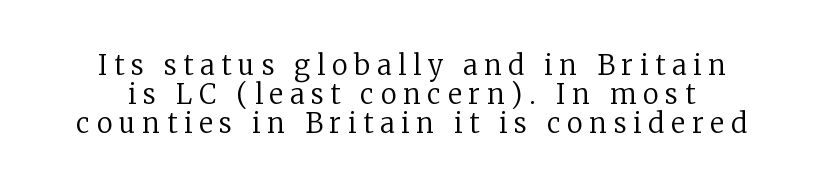
{"italic": "no", "bold": "no", "underline": "no", "line_spacing": "tight", "line_spacing_ratio": 1.07, "letter_spacing": "wide", "letter_spacing_em": 0.25, "glyph_px": 27}
